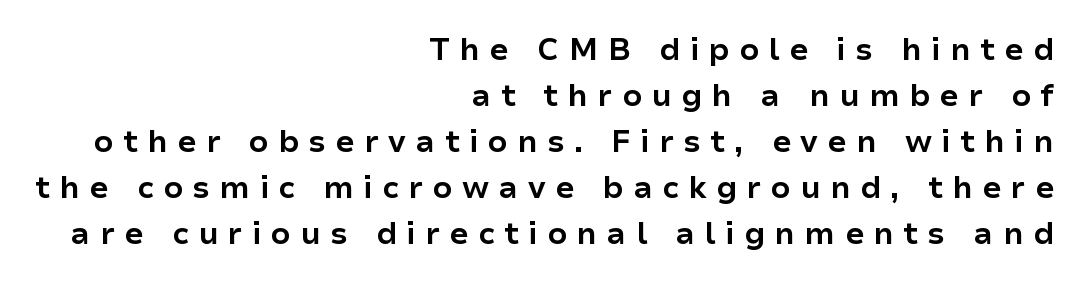
{"serif": "no", "italic": "no", "bold": "yes", "weight": "bold", "width": "normal", "stroke_contrast": "low", "x_height": "medium", "monospaced": "no", "underline": "no", "align": "right", "line_spacing": "normal", "line_spacing_ratio": 1.48, "letter_spacing": "wide", "letter_spacing_em": 0.3, "glyph_px": 31}
